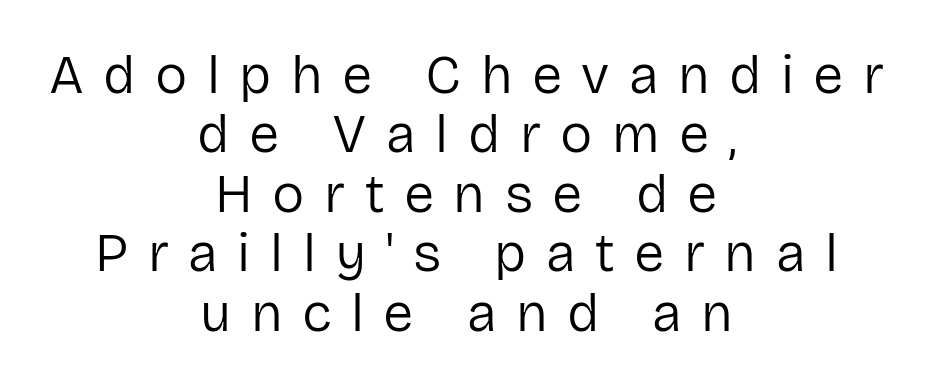
Do the characters align in a grid? No, the font is proportional. Underline: absent. Whoever set this chose condensed vertical rhythm over breathing room. Bold? No — there's no thickening of the strokes.
